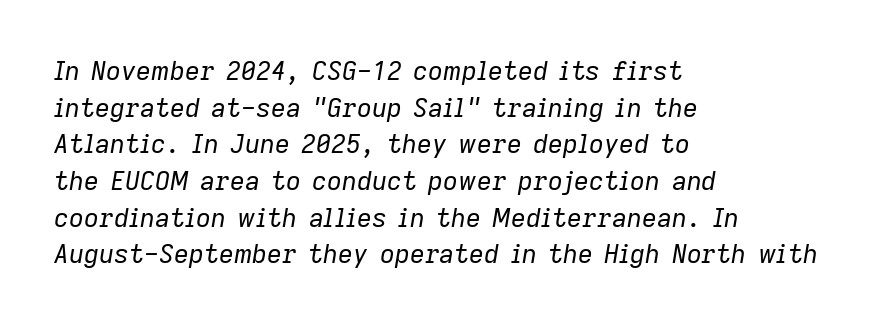
{"italic": "yes", "lean": "right", "slant_degrees": 9, "bold": "no", "underline": "no", "align": "left", "line_spacing": "normal", "line_spacing_ratio": 1.41, "letter_spacing": "normal", "letter_spacing_em": 0.0, "glyph_px": 26}
